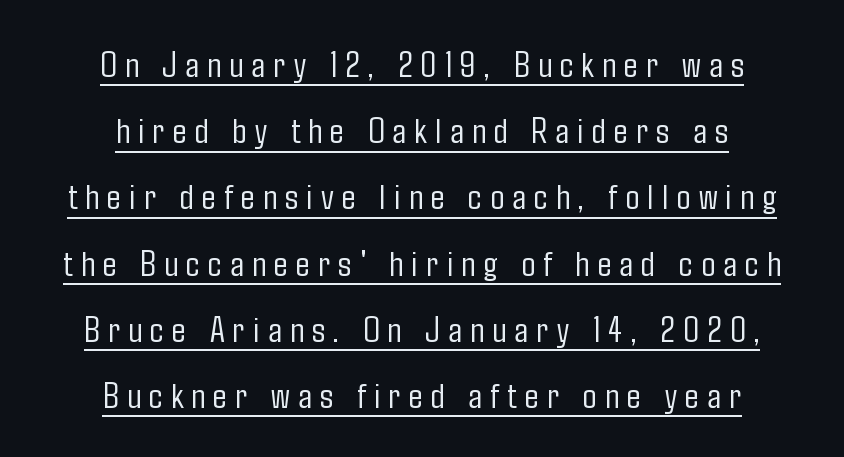
{"serif": "no", "italic": "no", "bold": "no", "weight": "light", "width": "condensed", "stroke_contrast": "low", "x_height": "medium", "monospaced": "no", "underline": "yes", "align": "center", "line_spacing_ratio": 1.79, "letter_spacing": "wide", "letter_spacing_em": 0.22, "glyph_px": 37}
